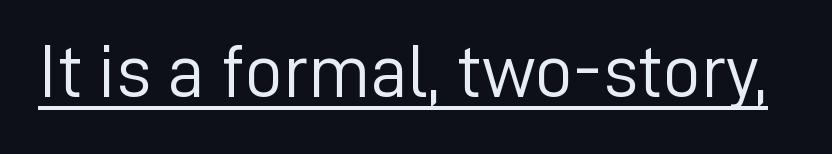
Upright lettering throughout. Observe the ordinary spacing: letters are neighbours, not strangers. The sample's only ornament is a line tracing under the words. The rendering shows plain stroke endings on the letterforms — a sans-serif design. On a weight scale, this lands at 450 or below.
